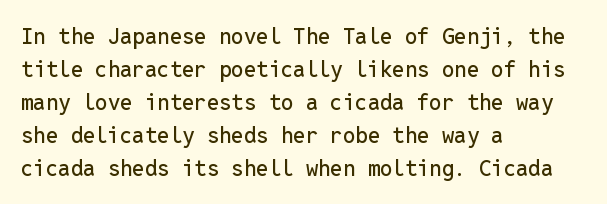
{"italic": "no", "underline": "no", "align": "left", "line_spacing": "normal", "line_spacing_ratio": 1.5, "letter_spacing": "normal", "letter_spacing_em": 0.0, "glyph_px": 22}
